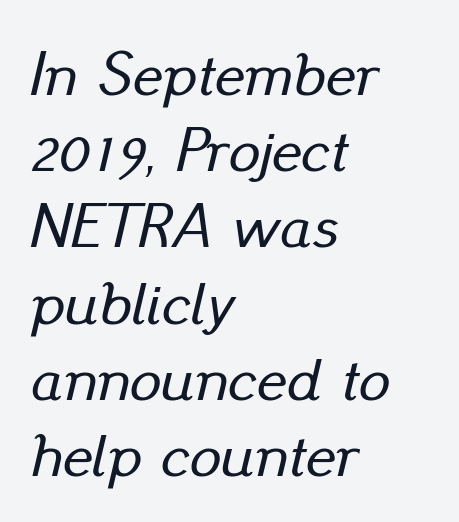
Q: Is the text italic (slanted)? A: Yes, it leans right by about 13 degrees.
Q: Is the text underlined? A: No.
Q: How is the paragraph aligned? A: Left-aligned.
Q: Is the spacing between letters normal or unusually wide? A: Normal.
Q: Width (condensed, normal, or wide)? A: Normal.
Q: Stroke contrast? A: Low.
Q: x-height? A: Small.
Q: Monospaced? A: No.
